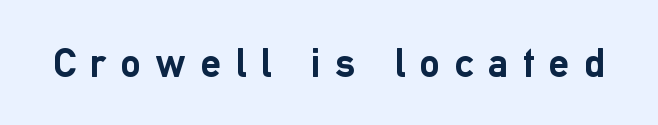
The image shows 41 px semibold sans-serif type, upright; set unusually wide letter spacing (+0.36 em), not underlined; low stroke contrast and a medium x-height.
